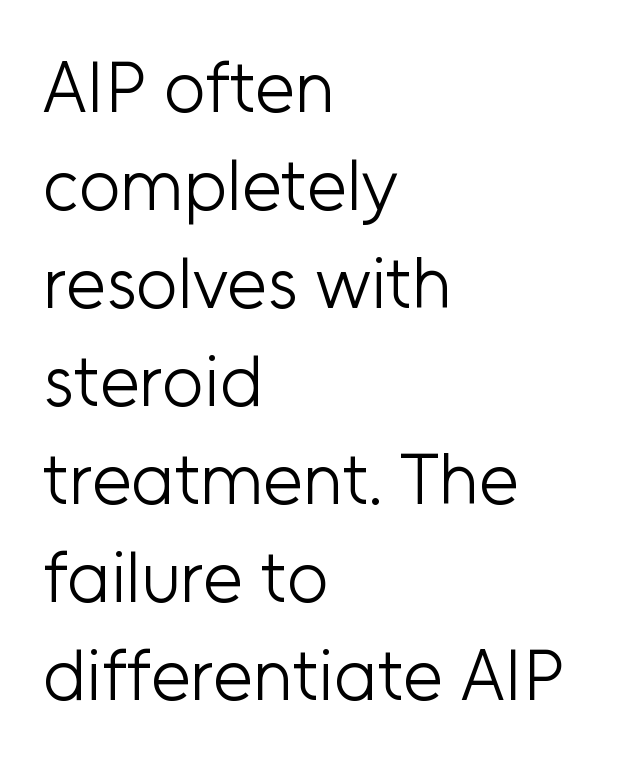
{"serif": "no", "italic": "no", "bold": "no", "weight": "light", "width": "normal", "stroke_contrast": "low", "x_height": "medium", "monospaced": "no", "underline": "no", "align": "left", "line_spacing": "normal", "line_spacing_ratio": 1.36, "letter_spacing": "normal", "letter_spacing_em": 0.0, "glyph_px": 72}
